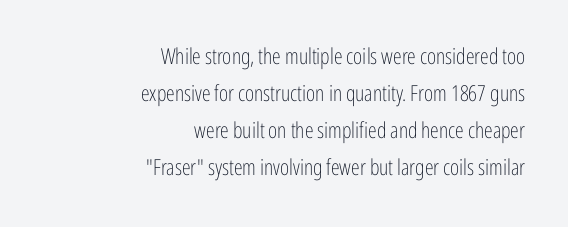
Q: Is the text bold? A: No.
Q: Is the text italic (slanted)? A: No, it is upright.
Q: Is the text underlined? A: No.
Q: How is the paragraph aligned? A: Right-aligned.
Q: Is the spacing between letters normal or unusually wide? A: Normal.
Q: Is the spacing between lines tight, normal or loose? A: Normal.
